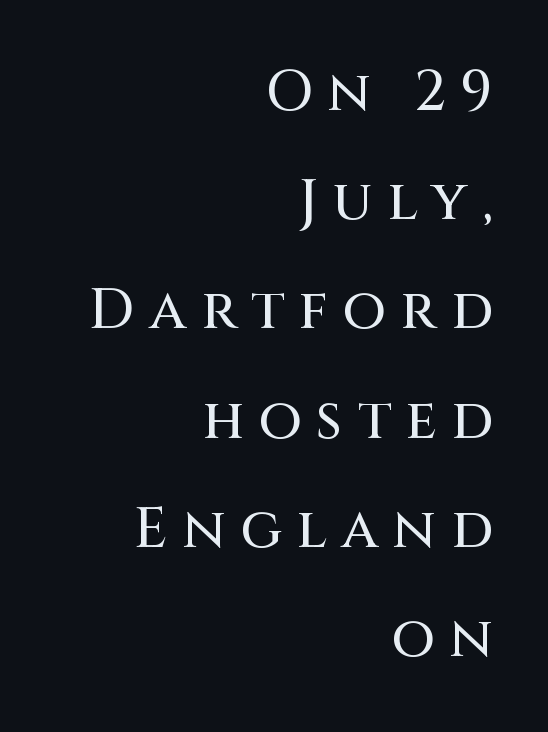
Q: Is the text italic (slanted)? A: No, it is upright.
Q: Is the typeface a serif or a sans-serif typeface? A: Sans-serif.
Q: Is the text underlined? A: No.
Q: How is the paragraph aligned? A: Right-aligned.
Q: Is the spacing between letters normal or unusually wide? A: Unusually wide.
Q: Is the spacing between lines tight, normal or loose? A: Loose.
Q: Width (condensed, normal, or wide)? A: Normal.
Q: Stroke contrast? A: Medium.
Q: x-height? A: Large.
Q: Monospaced? A: No.
